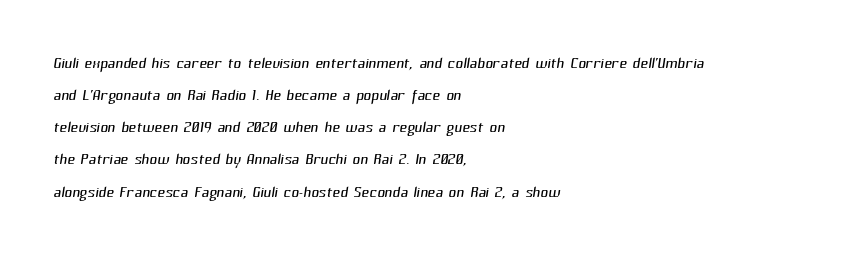
{"bold": "no", "underline": "no", "align": "left", "line_spacing": "normal", "line_spacing_ratio": 1.53, "letter_spacing": "normal", "letter_spacing_em": 0.0, "glyph_px": 21}
